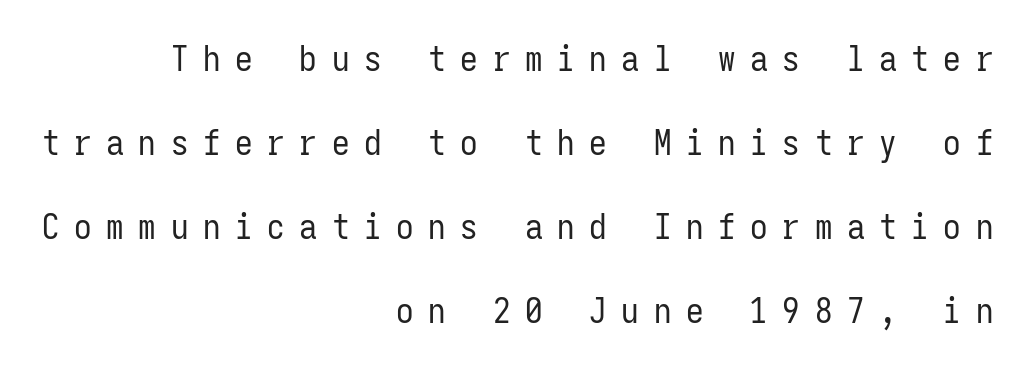
{"serif": "no", "italic": "no", "bold": "no", "weight": "regular", "width": "condensed", "stroke_contrast": "low", "x_height": "medium", "monospaced": "yes", "underline": "no", "align": "right", "line_spacing": "loose", "line_spacing_ratio": 2.4, "letter_spacing": "wide", "letter_spacing_em": 0.42, "glyph_px": 35}
